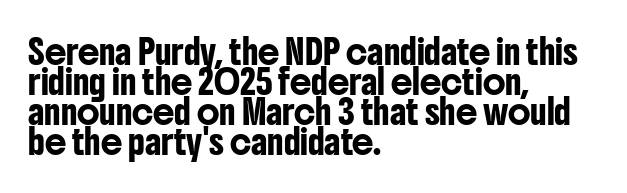
Q: Is the text italic (slanted)? A: No, it is upright.
Q: Is the text underlined? A: No.
Q: How is the paragraph aligned? A: Left-aligned.
Q: Is the spacing between letters normal or unusually wide? A: Normal.
Q: Is the spacing between lines tight, normal or loose? A: Normal.
